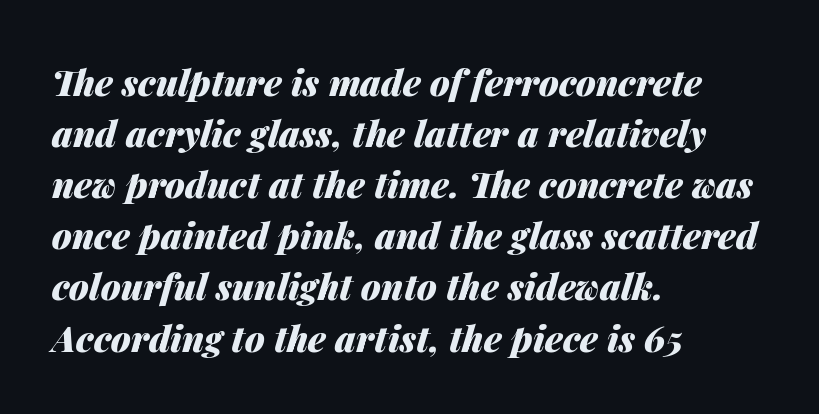
The image shows 36 px heavy type, italic (leaning right); set left-aligned, normal line spacing (1.42x), normal letter spacing, not underlined; medium stroke contrast and a medium x-height.
